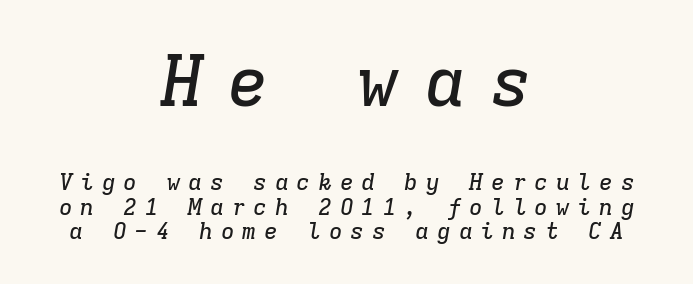
The composition opens big and finishes small. In terms of letterspacing, this is a distinctly airy, spread setting. The setting favours the middle, as headings and verse often do. Decoration check: the copy has no underline. Characters are canted at an angle relative to the baseline's perpendicular.
